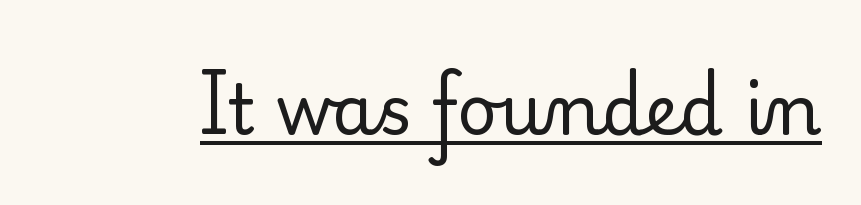
No heavy texture on the line: the type isn't bold. Posture: straight, roman, zero tilt. Compared with undecorated copy, this sample adds a rule below the words. Is the letter spacing exaggerated? No — it looks like the ordinary default. Proportional: the letters do not fall into vertical columns. Serif or sans? Serif — the stroke terminals have little feet.
